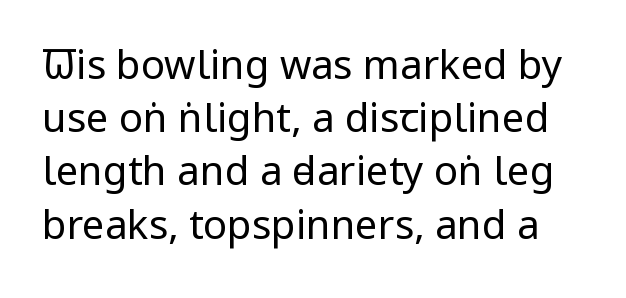
{"serif": "no", "italic": "no", "bold": "no", "weight": "regular", "width": "condensed", "stroke_contrast": "low", "x_height": "large", "monospaced": "no", "underline": "no", "line_spacing": "normal", "line_spacing_ratio": 1.33, "letter_spacing": "normal", "letter_spacing_em": 0.0, "glyph_px": 40}
